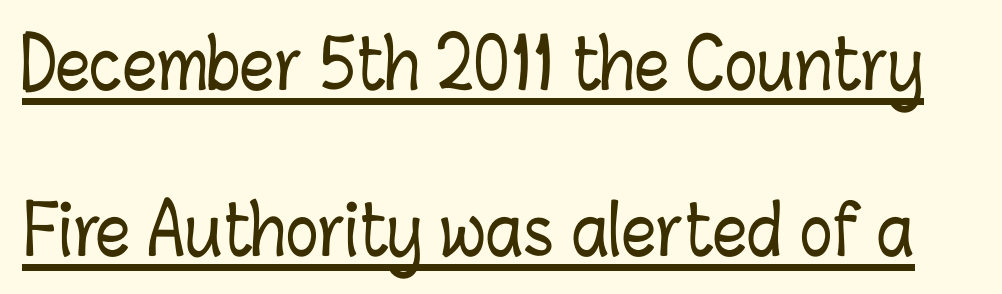
{"italic": "no", "width": "condensed", "stroke_contrast": "low", "x_height": "medium", "monospaced": "no", "underline": "yes", "line_spacing": "loose", "line_spacing_ratio": 2.44, "letter_spacing": "normal", "letter_spacing_em": 0.0, "glyph_px": 68}
